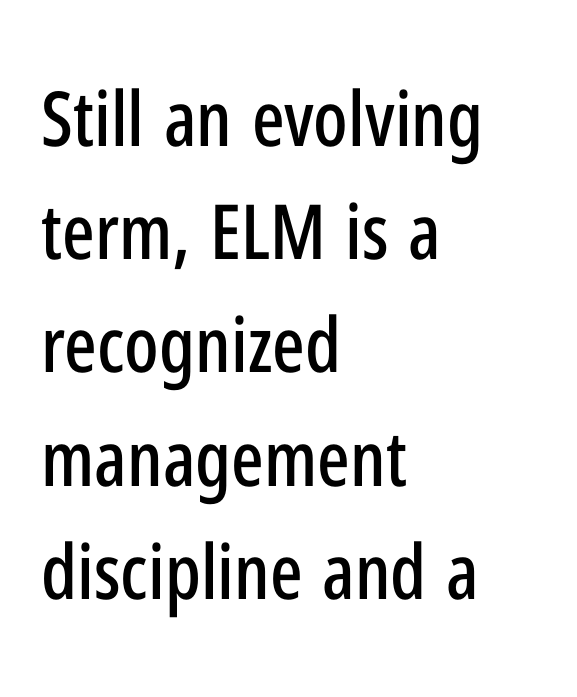
Is this a sans? Yes — the strokes have no serifs. Has an underline been added? It has not. Successive baselines arrive at the customary interval. Upright lettering throughout. Is the letter spacing exaggerated? No — it looks like the ordinary default. A classic flush-left, rag-right setting is used for this passage.
